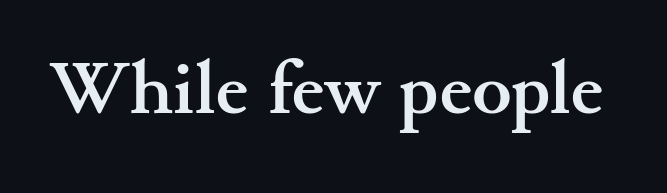
The image shows 74 px semibold, wide serif type, upright; set normal letter spacing, not underlined; medium stroke contrast and a small x-height.
